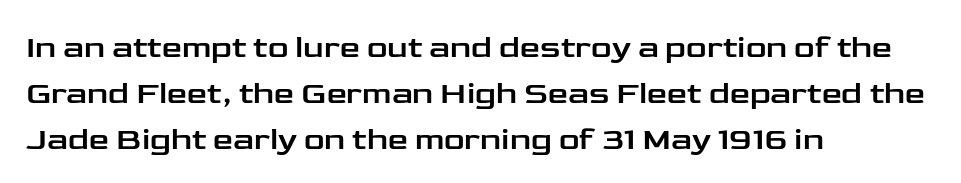
The image shows 32 px wide sans-serif type, upright; set left-aligned, normal line spacing (1.43x), normal letter spacing, not underlined; low stroke contrast and a medium x-height.
